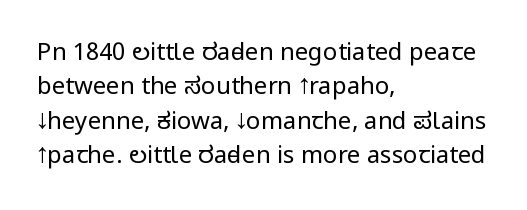
Q: Is the text bold? A: No.
Q: Is the text italic (slanted)? A: No, it is upright.
Q: Is the text underlined? A: No.
Q: How is the paragraph aligned? A: Left-aligned.
Q: Is the spacing between letters normal or unusually wide? A: Normal.
Q: Is the spacing between lines tight, normal or loose? A: Normal.
